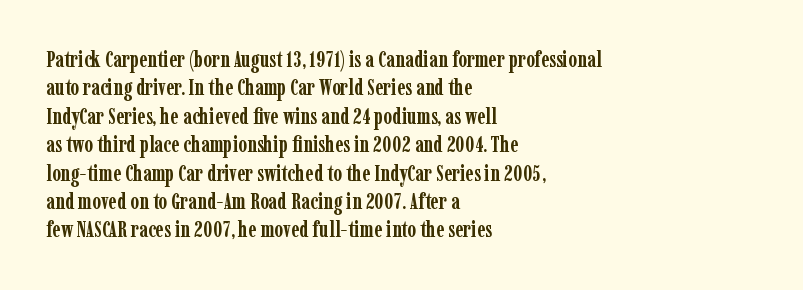
Q: Is the text bold? A: Yes.
Q: Is the text italic (slanted)? A: No, it is upright.
Q: Is the text underlined? A: No.
Q: How is the paragraph aligned? A: Left-aligned.
Q: Is the spacing between letters normal or unusually wide? A: Normal.
Q: Is the spacing between lines tight, normal or loose? A: Normal.
